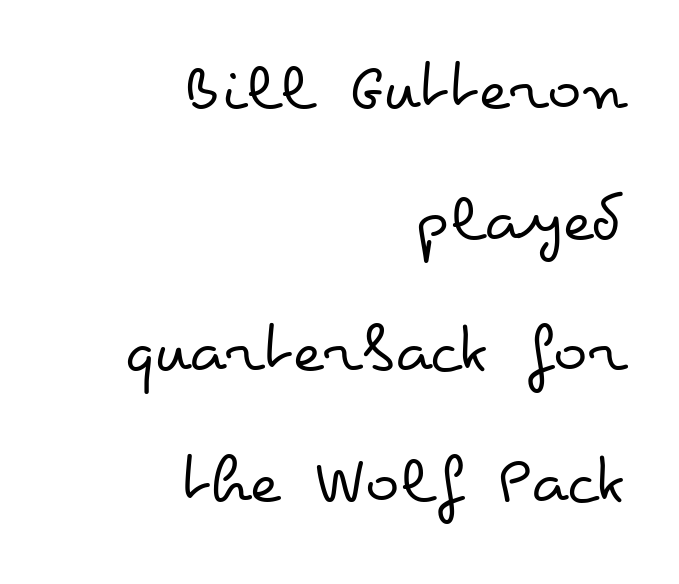
This sample is right-justified, so line beginnings fall wherever the words allow. The weight tops out at a normal text grade. Here the designer chose a conventional face with non-uniform glyph widths. Rendered with straight, roman letterforms. The glyphs are unaccompanied by any horizontal stroke below them.
